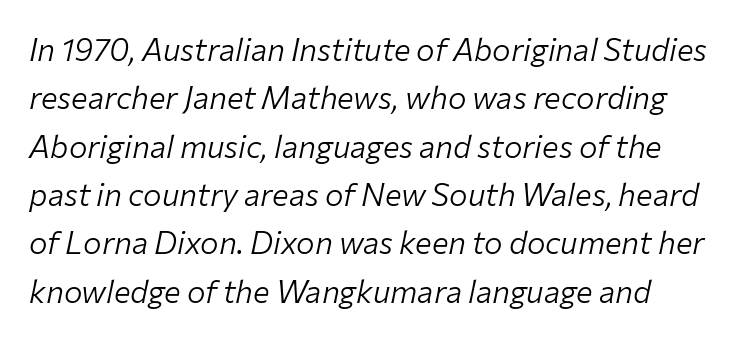
Q: Is the text bold? A: No.
Q: Is the text italic (slanted)? A: Yes, it leans right by about 12 degrees.
Q: Is the text underlined? A: No.
Q: Is the spacing between letters normal or unusually wide? A: Normal.
Q: Is the spacing between lines tight, normal or loose? A: Normal.
Q: Width (condensed, normal, or wide)? A: Normal.
Q: Stroke contrast? A: Low.
Q: x-height? A: Medium.
Q: Monospaced? A: No.
